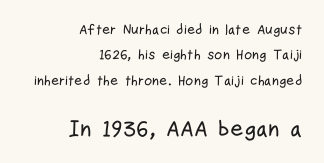
Is the letter spacing exaggerated? No — it looks like the ordinary default. The second block has been scaled up relative to the first. No italicization has been applied; the sample stays upright. The rendering anchors every line to the right-hand side.
